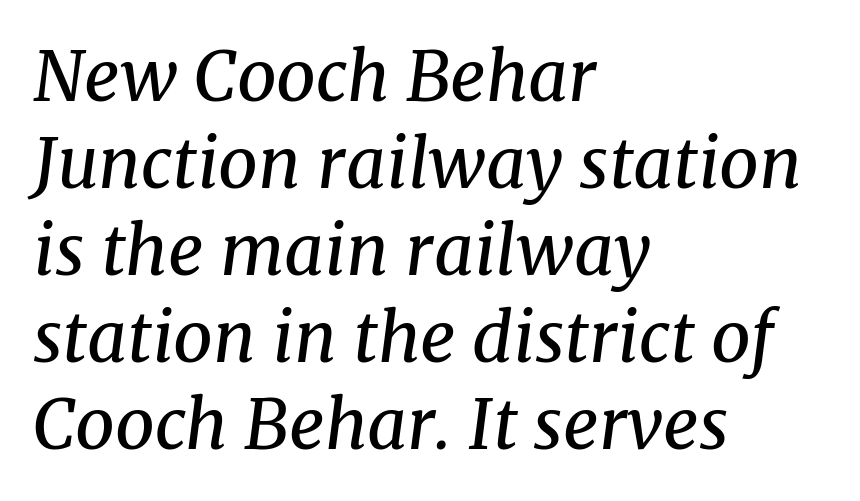
Q: Is the text bold? A: No.
Q: Is the text italic (slanted)? A: Yes, it leans right by about 8 degrees.
Q: Is the typeface a serif or a sans-serif typeface? A: Serif.
Q: Is the text underlined? A: No.
Q: How is the paragraph aligned? A: Left-aligned.
Q: Is the spacing between letters normal or unusually wide? A: Normal.
Q: Is the spacing between lines tight, normal or loose? A: Normal.
Q: Width (condensed, normal, or wide)? A: Normal.
Q: Stroke contrast? A: Medium.
Q: x-height? A: Medium.
Q: Monospaced? A: No.
